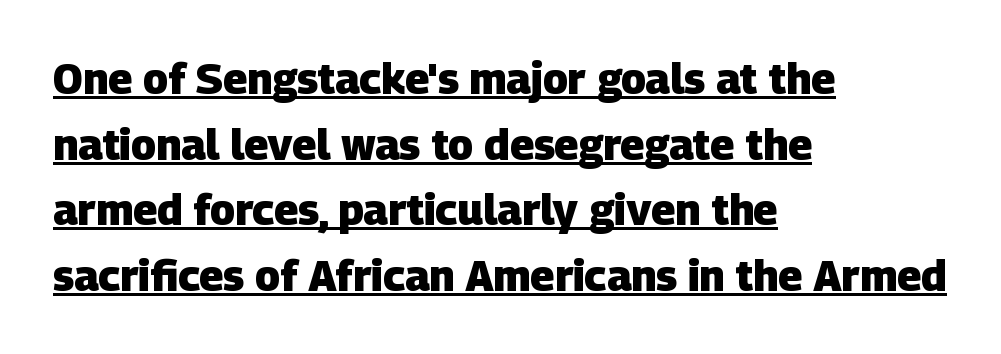
Q: Is the text bold? A: Yes.
Q: Is the typeface a serif or a sans-serif typeface? A: Sans-serif.
Q: Is the text underlined? A: Yes.
Q: How is the paragraph aligned? A: Left-aligned.
Q: Is the spacing between letters normal or unusually wide? A: Normal.
Q: Is the spacing between lines tight, normal or loose? A: Normal.
Q: Width (condensed, normal, or wide)? A: Normal.
Q: Stroke contrast? A: Low.
Q: x-height? A: Large.
Q: Monospaced? A: No.
